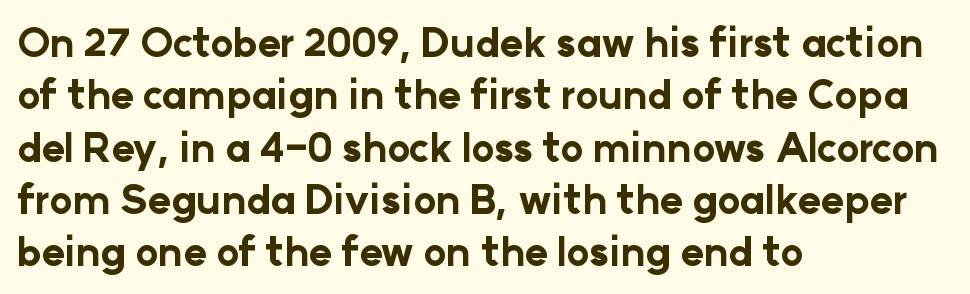
Q: Is the text bold? A: Yes.
Q: Is the text italic (slanted)? A: No, it is upright.
Q: Is the typeface a serif or a sans-serif typeface? A: Sans-serif.
Q: Is the text underlined? A: No.
Q: How is the paragraph aligned? A: Left-aligned.
Q: Is the spacing between letters normal or unusually wide? A: Normal.
Q: Is the spacing between lines tight, normal or loose? A: Normal.
Q: Width (condensed, normal, or wide)? A: Normal.
Q: Stroke contrast? A: Low.
Q: x-height? A: Medium.
Q: Monospaced? A: No.
